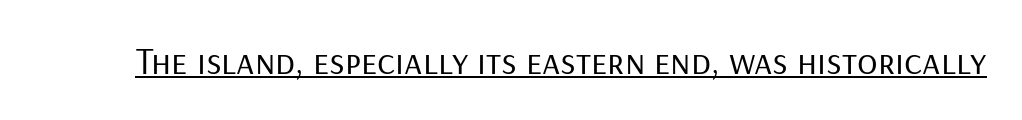
The image shows 38 px regular-weight sans-serif type, upright; set normal letter spacing, underlined; low stroke contrast and a medium x-height.
